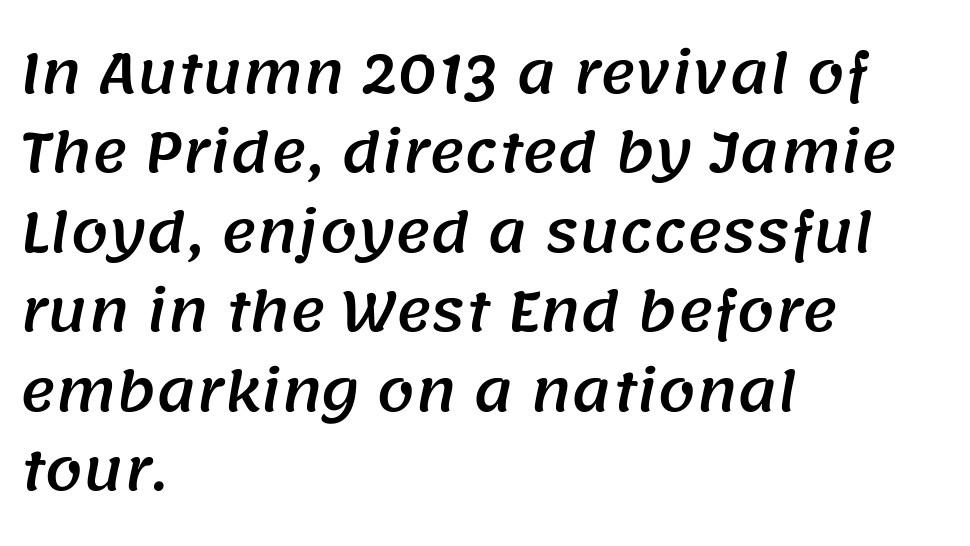
Q: Is the typeface a serif or a sans-serif typeface? A: Sans-serif.
Q: Is the text underlined? A: No.
Q: How is the paragraph aligned? A: Left-aligned.
Q: Is the spacing between letters normal or unusually wide? A: Normal.
Q: Is the spacing between lines tight, normal or loose? A: Normal.
Q: Width (condensed, normal, or wide)? A: Normal.
Q: Stroke contrast? A: Medium.
Q: x-height? A: Large.
Q: Monospaced? A: No.
